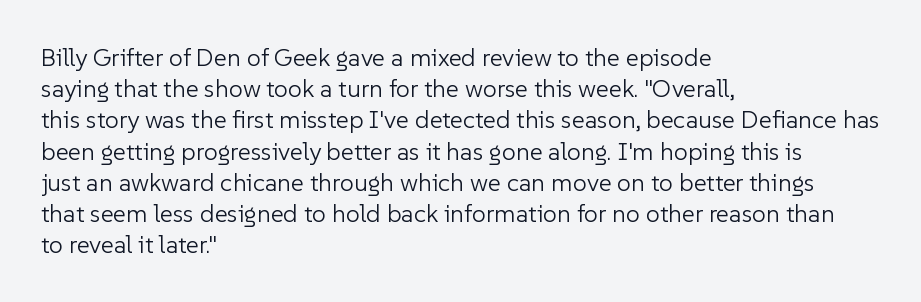
{"italic": "no", "bold": "no", "underline": "no", "align": "left", "line_spacing": "normal", "line_spacing_ratio": 1.25, "letter_spacing": "normal", "letter_spacing_em": 0.0, "glyph_px": 25}
